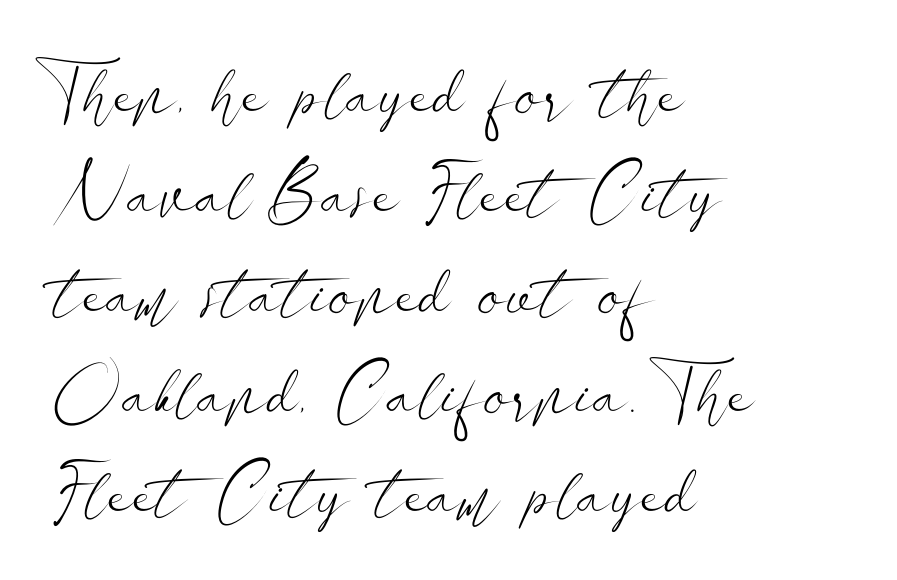
Q: Is the text bold? A: No.
Q: Is the text italic (slanted)? A: Yes.
Q: Is the typeface a serif or a sans-serif typeface? A: Sans-serif.
Q: Is the text underlined? A: No.
Q: How is the paragraph aligned? A: Left-aligned.
Q: Is the spacing between letters normal or unusually wide? A: Normal.
Q: Is the spacing between lines tight, normal or loose? A: Normal.
Q: Width (condensed, normal, or wide)? A: Wide.
Q: Stroke contrast? A: Low.
Q: x-height? A: Small.
Q: Monospaced? A: No.
